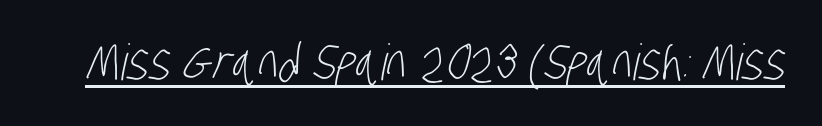
Classification — sans serif. Do the characters align in a grid? No, the font is proportional. These lines keep a tight, regular rhythm from letter to letter. No chunkiness to these letters — they're not bold. Somebody hit Ctrl+U on this one — the words are underlined.
